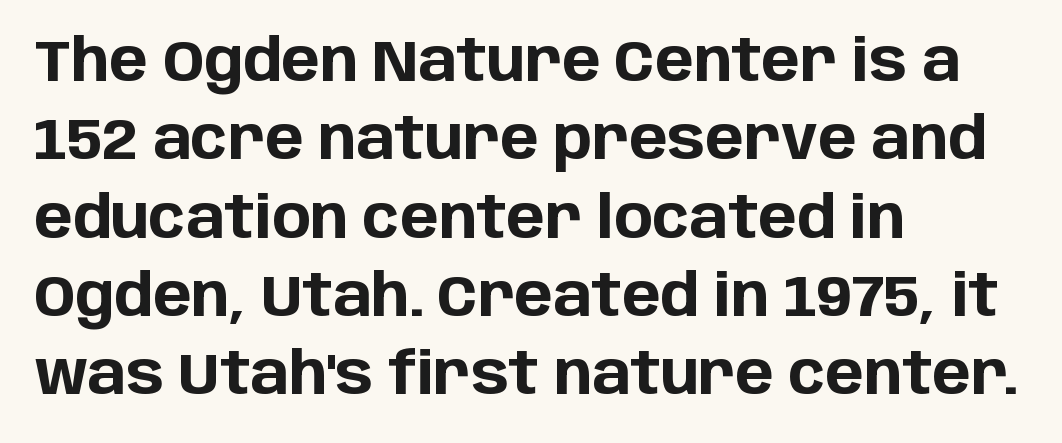
Q: Is the text bold? A: Yes.
Q: Is the text italic (slanted)? A: No, it is upright.
Q: Is the typeface a serif or a sans-serif typeface? A: Sans-serif.
Q: Is the text underlined? A: No.
Q: How is the paragraph aligned? A: Left-aligned.
Q: Is the spacing between letters normal or unusually wide? A: Normal.
Q: Is the spacing between lines tight, normal or loose? A: Normal.
Q: Width (condensed, normal, or wide)? A: Normal.
Q: Stroke contrast? A: Low.
Q: x-height? A: Large.
Q: Monospaced? A: No.
